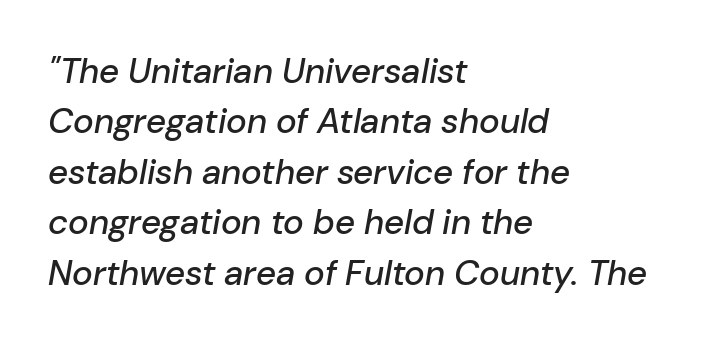
The image shows 35 px text type, italic (leaning right); set left-aligned, normal line spacing (1.44x), normal letter spacing, not underlined; low stroke contrast and a medium x-height.
